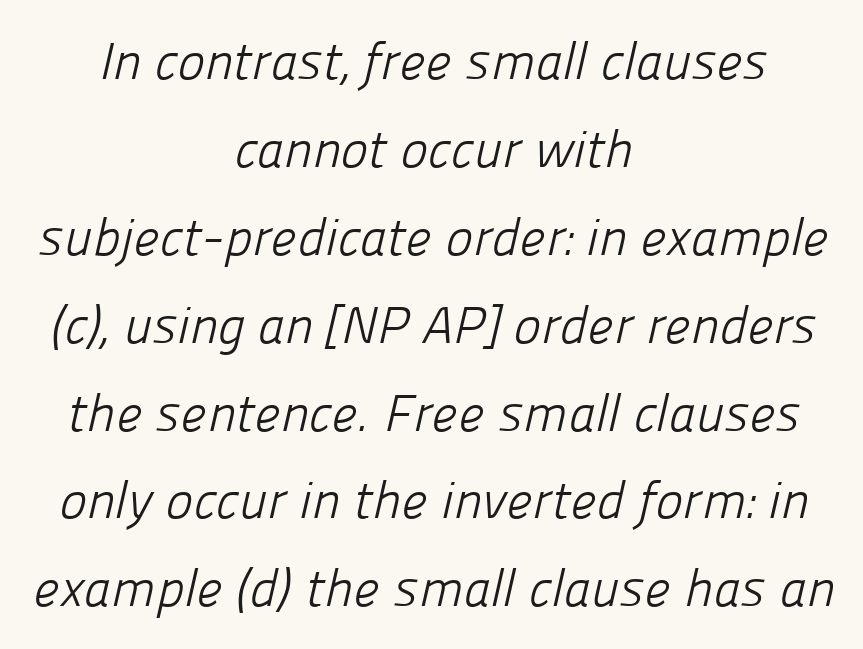
{"serif": "no", "bold": "no", "weight": "light", "width": "normal", "stroke_contrast": "low", "x_height": "medium", "monospaced": "no", "underline": "no", "align": "center", "line_spacing": "normal", "line_spacing_ratio": 1.69, "letter_spacing": "normal", "letter_spacing_em": 0.0, "glyph_px": 52}
